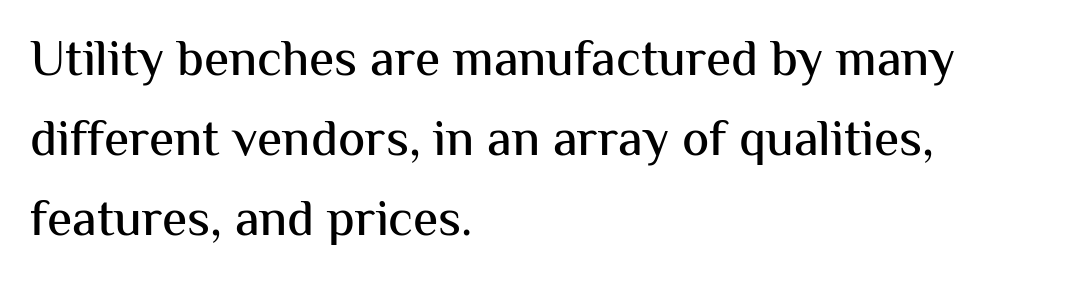
The image shows 51 px sans-serif type, upright; set left-aligned, normal line spacing (1.57x), normal letter spacing, not underlined; medium stroke contrast and a medium x-height.
